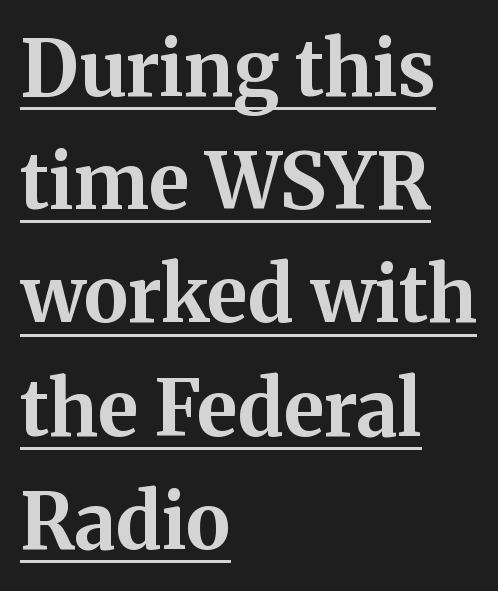
The image shows 77 px bold serif type, upright; set left-aligned, normal line spacing (1.47x), normal letter spacing, underlined; medium stroke contrast and a medium x-height.
